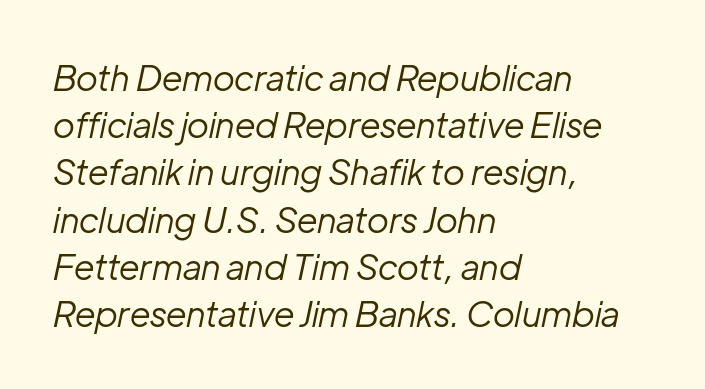
The image shows 35 px regular-weight type, italic (leaning right); set left-aligned, normal line spacing (1.35x), normal letter spacing, not underlined; low stroke contrast and a medium x-height.
